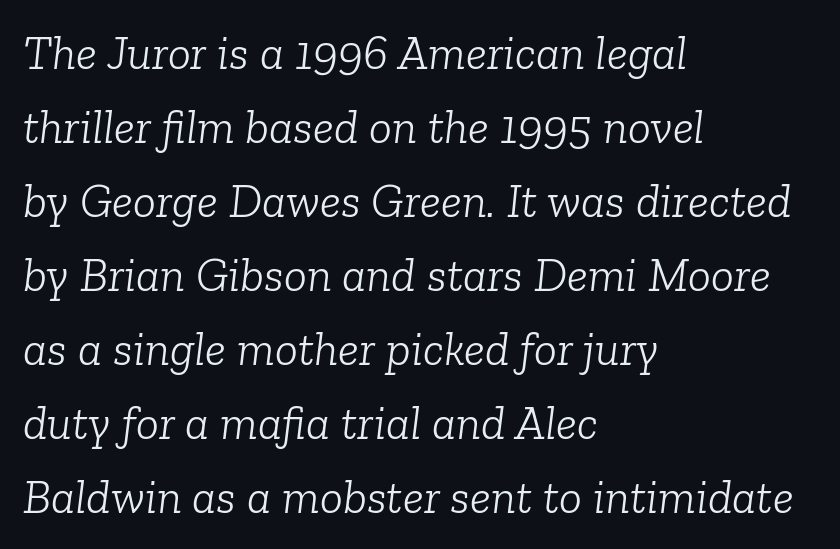
The image shows 48 px light serif type, italic (leaning right); set left-aligned, normal line spacing (1.54x), normal letter spacing, not underlined; low stroke contrast and a medium x-height.
